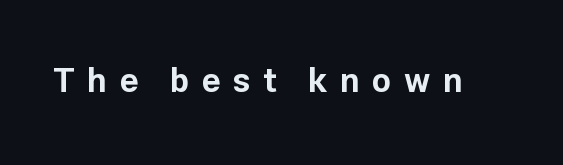
Thick stems and heavy bowls — unmistakably bold. This rendering features lettering with no underline. Designer's note — italics off, roman on. Proportional: the letters do not fall into vertical columns. Examine the stroke ends and you'll find no serifs. Between one letter and the next there's a generous, obvious gap.
